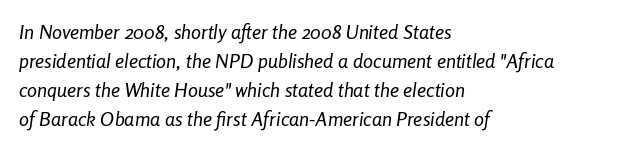
{"italic": "yes", "lean": "right", "slant_degrees": 8, "bold": "no", "underline": "no", "align": "left", "line_spacing": "normal", "line_spacing_ratio": 1.45, "letter_spacing": "normal", "letter_spacing_em": 0.0, "glyph_px": 20}
